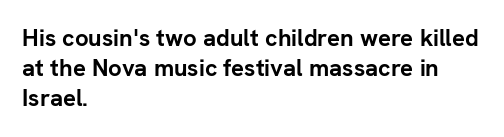
The ragged edge is on the right, which tells us the setting is flush left. The space beneath each line is pristine and unruled. This rendering leaves character spacing at its baseline value. The passage shown stacks its lines at a standard gap. Italic? Not at all — the glyphs are vertical. Emphasis by weight is at full strength: bold.
